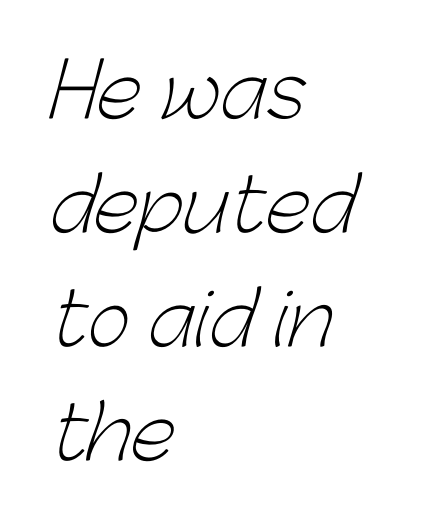
The passage shown is typed in a proportional face where columns would drift. Nobody drew a line under any word here. This sample is left-justified, so line endings fall wherever the words run out. Letter spacing: default. You can tell from the bare stems that sans-serif type was used. The font sits on the lighter half of the weight spectrum, regular included.
